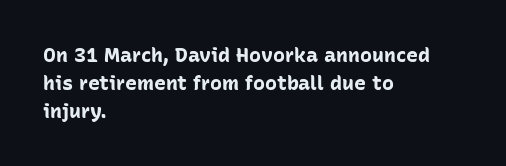
Is there any slant? The stems are plumb. Notice how thick the strokes are: this is what a full bold looks like. The vertical gap from one line to the next is medium. Leftover space on each line is placed entirely after the last word. The zone under the glyphs is completely vacant.
